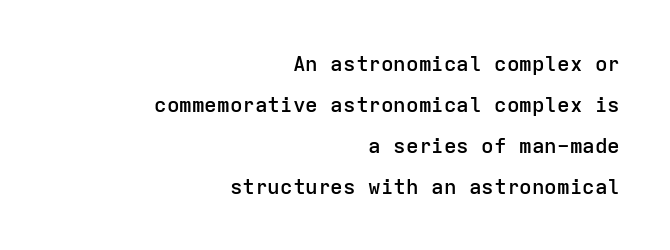
The image shows 21 px text type, upright; set right-aligned, loose line spacing (1.95x), normal letter spacing, not underlined.
